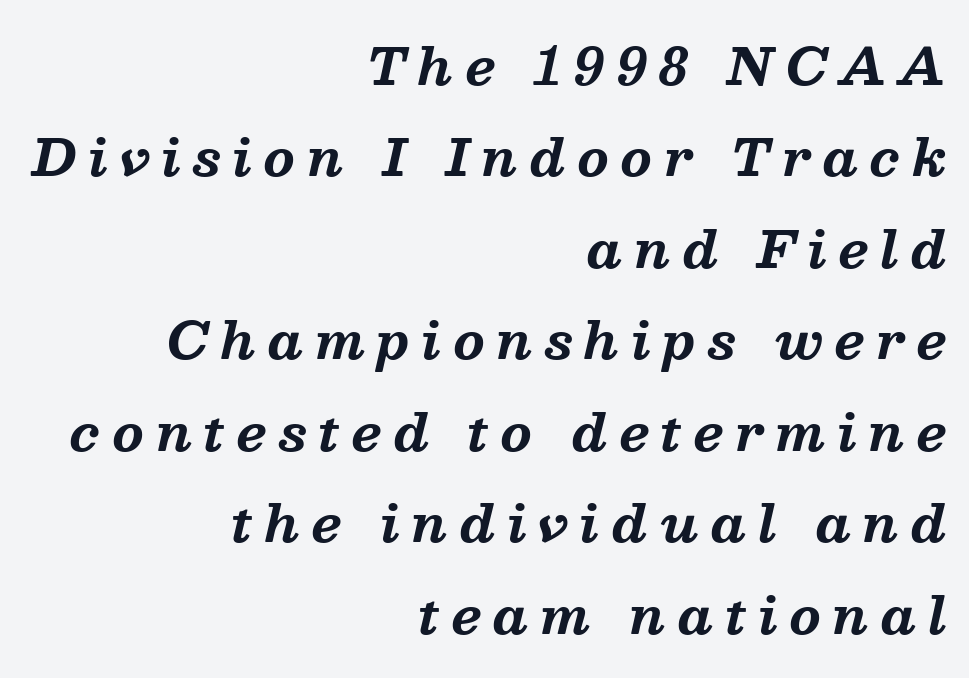
Yep, that's italic — everything's leaning. Old-style or modern, the face here clearly has serifs. The letterforms stand isolated, each surrounded by extra space. Decoration check: the copy has no underline. As a designer I'd log this as weight 700, bold.
